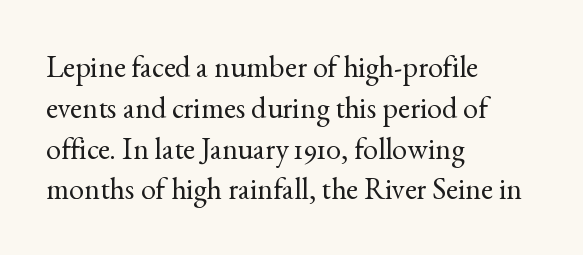
Q: Is the text bold? A: No.
Q: Is the text italic (slanted)? A: No, it is upright.
Q: Is the typeface a serif or a sans-serif typeface? A: Serif.
Q: Is the text underlined? A: No.
Q: How is the paragraph aligned? A: Left-aligned.
Q: Is the spacing between letters normal or unusually wide? A: Normal.
Q: Is the spacing between lines tight, normal or loose? A: Normal.
Q: Width (condensed, normal, or wide)? A: Normal.
Q: x-height? A: Small.
Q: Monospaced? A: No.
